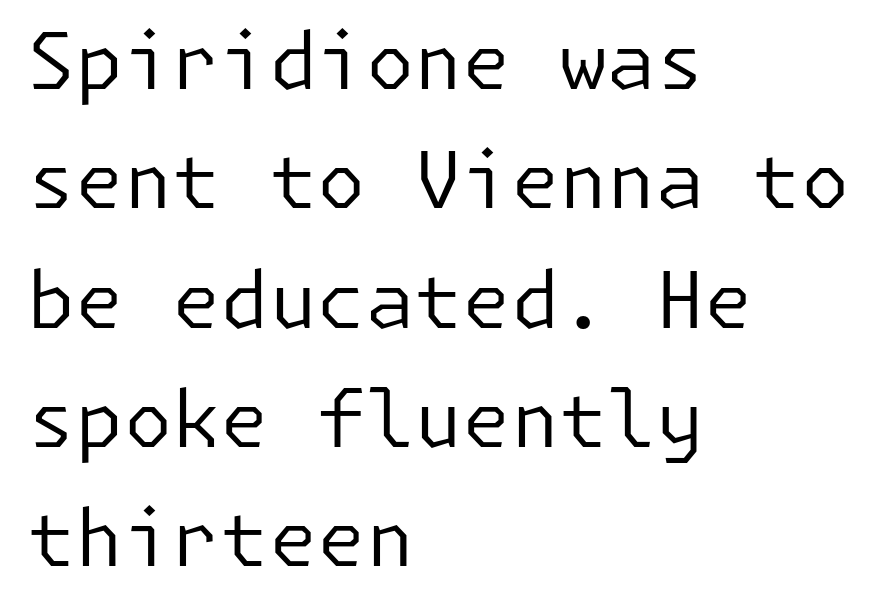
The image shows 78 px regular-weight sans-serif type, upright; set left-aligned, normal line spacing (1.53x), normal letter spacing, not underlined; low stroke contrast and a medium x-height.
